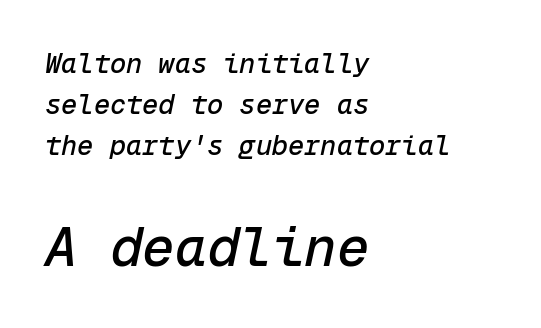
{"italic": "yes", "lean": "right", "slant_degrees": 12, "width": "normal", "stroke_contrast": "low", "x_height": "medium", "monospaced": "yes", "underline": "no", "align": "left", "line_spacing": "normal", "line_spacing_ratio": 1.52, "letter_spacing": "normal", "letter_spacing_em": 0.0, "larger_block": "second", "size_ratio": 2.0, "glyph_px": 54}
